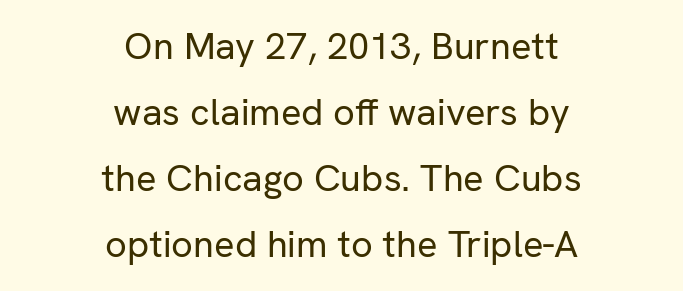
The paragraph shown floats in the horizontal middle. Decoration check: the copy has no underline. Varying glyph widths throughout — classic text-font behaviour. Nope, not italic — everything's standing straight. The typesetting does not lean heavy: it is not bold.
